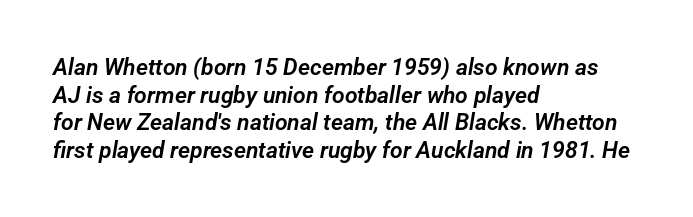
Q: Is the text underlined? A: No.
Q: How is the paragraph aligned? A: Left-aligned.
Q: Is the spacing between letters normal or unusually wide? A: Normal.
